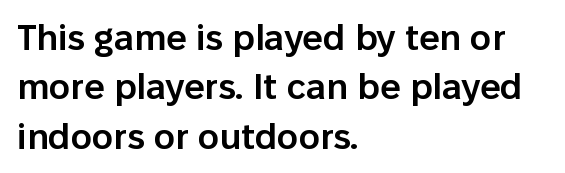
The image shows 36 px semibold sans-serif type, upright; set left-aligned, normal line spacing (1.37x), normal letter spacing, not underlined; low stroke contrast and a medium x-height.
